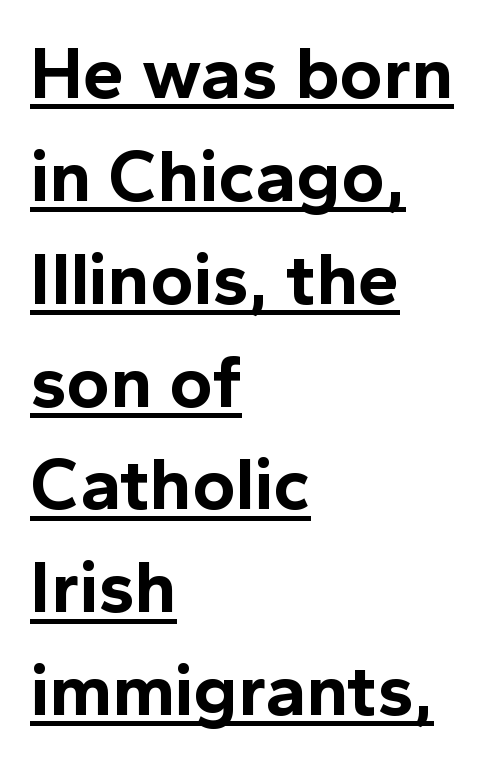
{"serif": "no", "italic": "no", "bold": "yes", "weight": "bold", "width": "normal", "x_height": "medium", "monospaced": "no", "underline": "yes", "align": "left", "line_spacing": "normal", "line_spacing_ratio": 1.39, "letter_spacing": "normal", "letter_spacing_em": 0.0, "glyph_px": 74}
